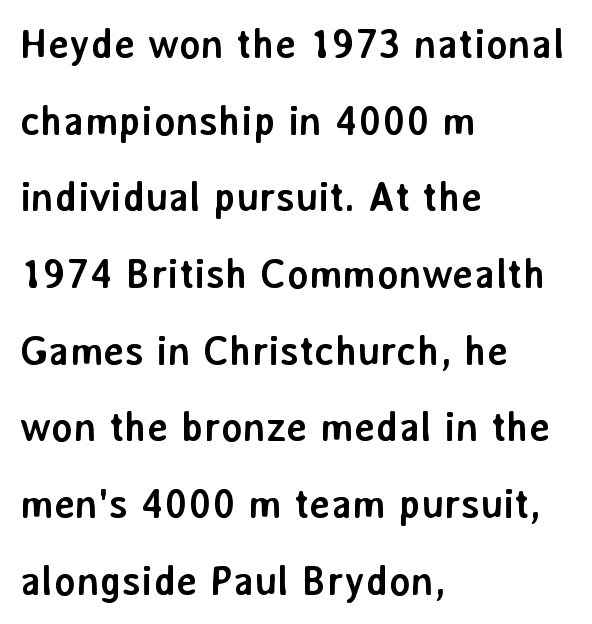
Q: Is the text bold? A: Yes.
Q: Is the text italic (slanted)? A: No, it is upright.
Q: Is the typeface a serif or a sans-serif typeface? A: Sans-serif.
Q: Is the text underlined? A: No.
Q: How is the paragraph aligned? A: Left-aligned.
Q: Is the spacing between letters normal or unusually wide? A: Normal.
Q: Width (condensed, normal, or wide)? A: Normal.
Q: Stroke contrast? A: Low.
Q: x-height? A: Medium.
Q: Monospaced? A: No.
